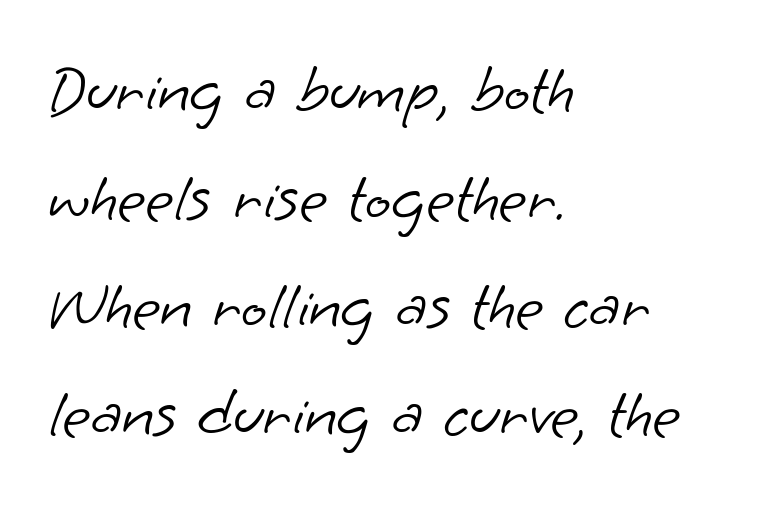
The image shows 68 px light sans-serif type; set left-aligned, normal line spacing (1.59x), normal letter spacing, not underlined; low stroke contrast and a small x-height.
